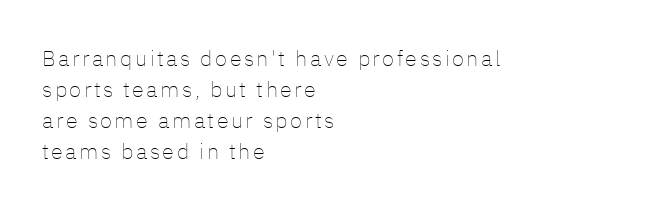
Q: Is the text bold? A: No.
Q: Is the text italic (slanted)? A: No, it is upright.
Q: Is the text underlined? A: No.
Q: How is the paragraph aligned? A: Left-aligned.
Q: Is the spacing between lines tight, normal or loose? A: Normal.
